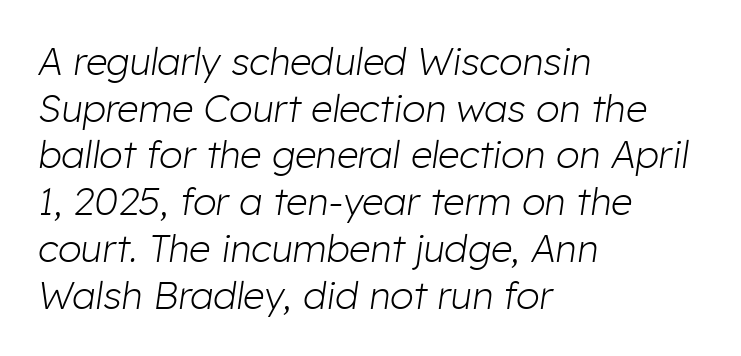
The letters advance in unequal steps, a hallmark of proportional type. This sample uses an oblique cut, with every glyph tilted off the vertical. Stroke mass is kept to a normal reading level or below. The letterforms sit shoulder to shoulder at normal distance. Where is the straight margin? On the left. Check the space under the baseline: it is left empty.
